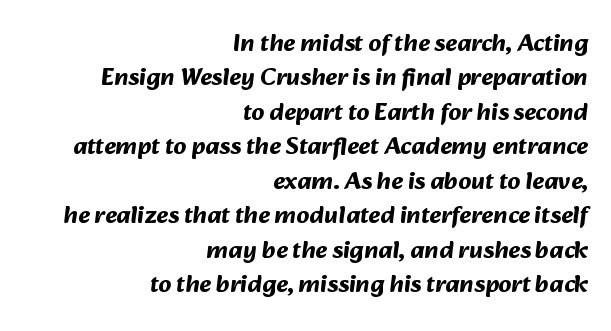
Students, this is bold: see how much ink each stroke carries. Regular leading. Look at the tracking — it's just the regular setting, nothing added. The paragraph shown leans on its right margin. Rule under the text: the space is simply empty.
